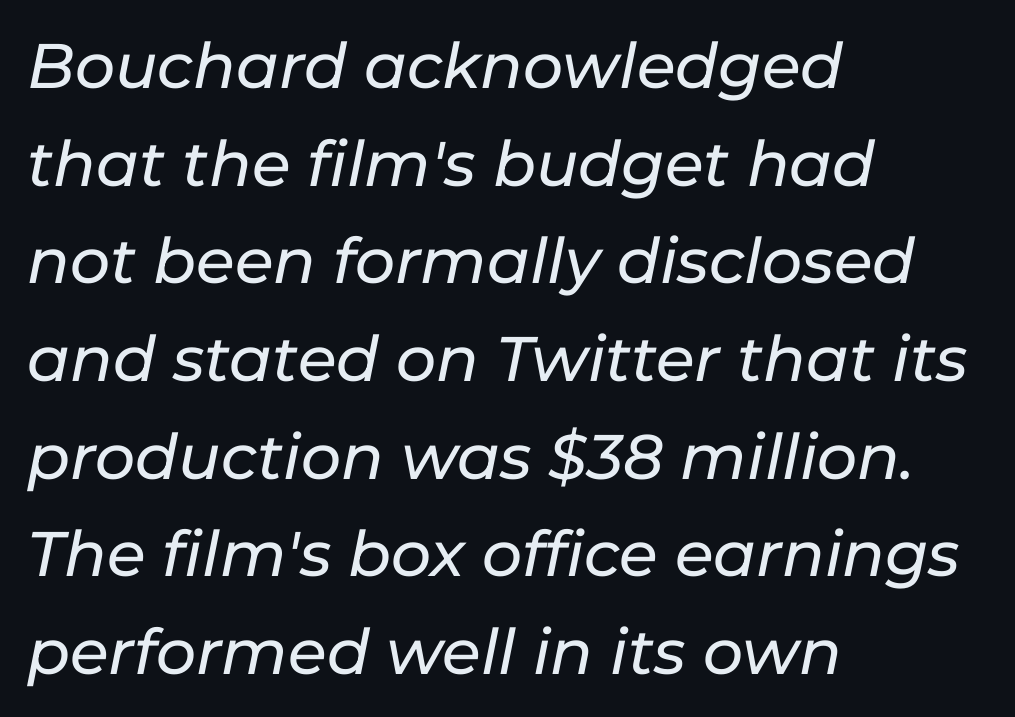
{"italic": "yes", "lean": "right", "slant_degrees": 11, "width": "normal", "stroke_contrast": "low", "x_height": "medium", "monospaced": "no", "underline": "no", "align": "left", "line_spacing": "normal", "line_spacing_ratio": 1.55, "letter_spacing": "normal", "letter_spacing_em": 0.0, "glyph_px": 63}
